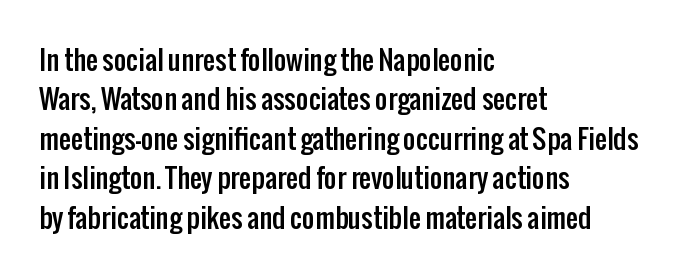
{"italic": "no", "underline": "no", "align": "left", "line_spacing": "normal", "line_spacing_ratio": 1.46, "letter_spacing": "normal", "letter_spacing_em": 0.0, "glyph_px": 27}
